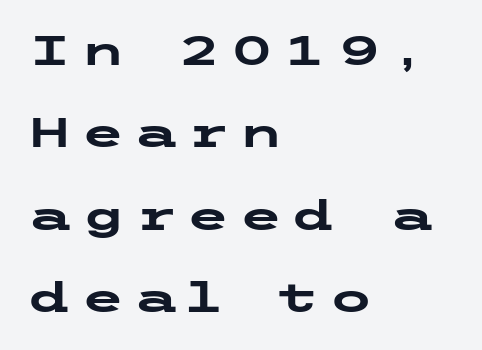
The image shows 40 px heavy, wide sans-serif type, upright; set left-aligned, loose line spacing (2.06x), unusually wide letter spacing (+0.22 em), not underlined; low stroke contrast and a medium x-height.
